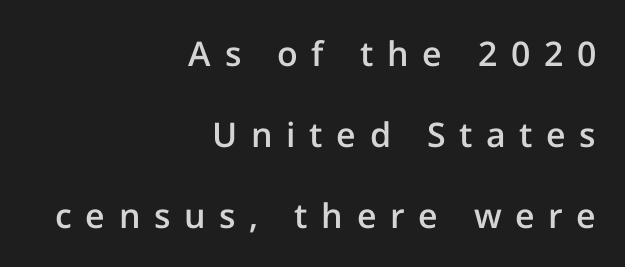
{"serif": "no", "italic": "no", "bold": "semi", "weight": "semibold", "width": "normal", "stroke_contrast": "low", "x_height": "medium", "monospaced": "no", "underline": "no", "align": "right", "line_spacing": "loose", "line_spacing_ratio": 2.38, "letter_spacing": "wide", "letter_spacing_em": 0.4, "glyph_px": 34}
